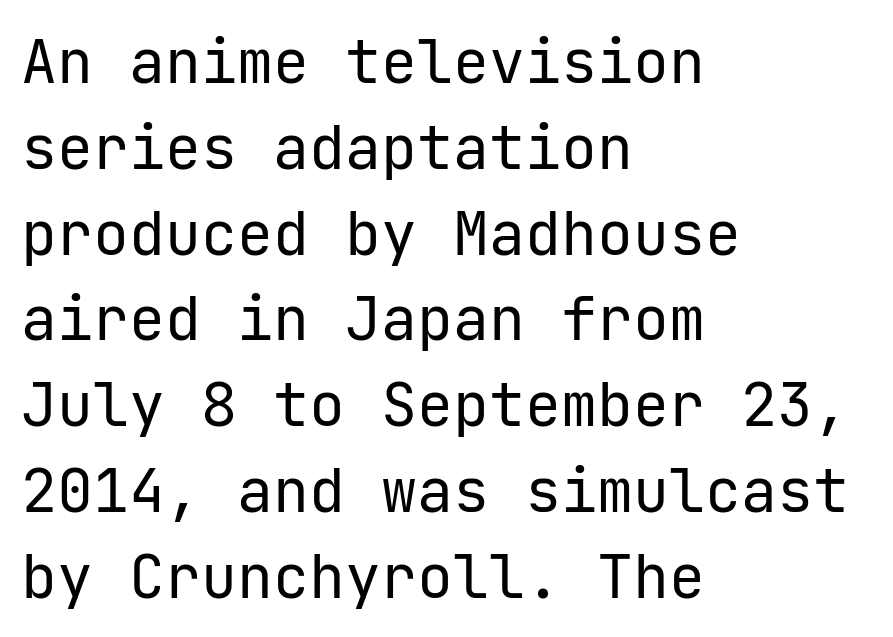
The image shows 60 px regular-weight sans-serif type, upright; set left-aligned, normal line spacing (1.43x), normal letter spacing, not underlined; low stroke contrast and a medium x-height.
